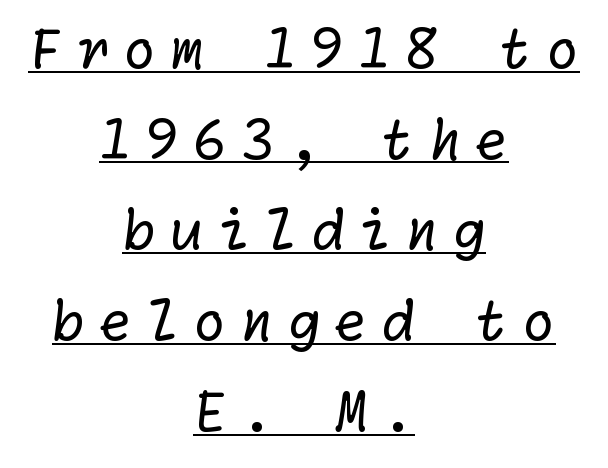
You could only call the tracking loose — the letters float apart. Layout note: lines centered. If you measured baseline to baseline, you'd find a middling distance. This is sans-serif lettering, the kind often seen on screens and signage. Honestly, the underline is the first thing you notice here.
